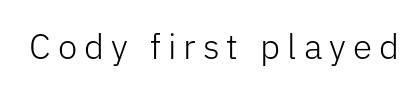
Q: Is the text bold? A: No.
Q: Is the text italic (slanted)? A: No, it is upright.
Q: Is the typeface a serif or a sans-serif typeface? A: Sans-serif.
Q: Is the text underlined? A: No.
Q: Is the spacing between letters normal or unusually wide? A: Unusually wide.
Q: Width (condensed, normal, or wide)? A: Normal.
Q: Stroke contrast? A: Low.
Q: x-height? A: Medium.
Q: Monospaced? A: No.
